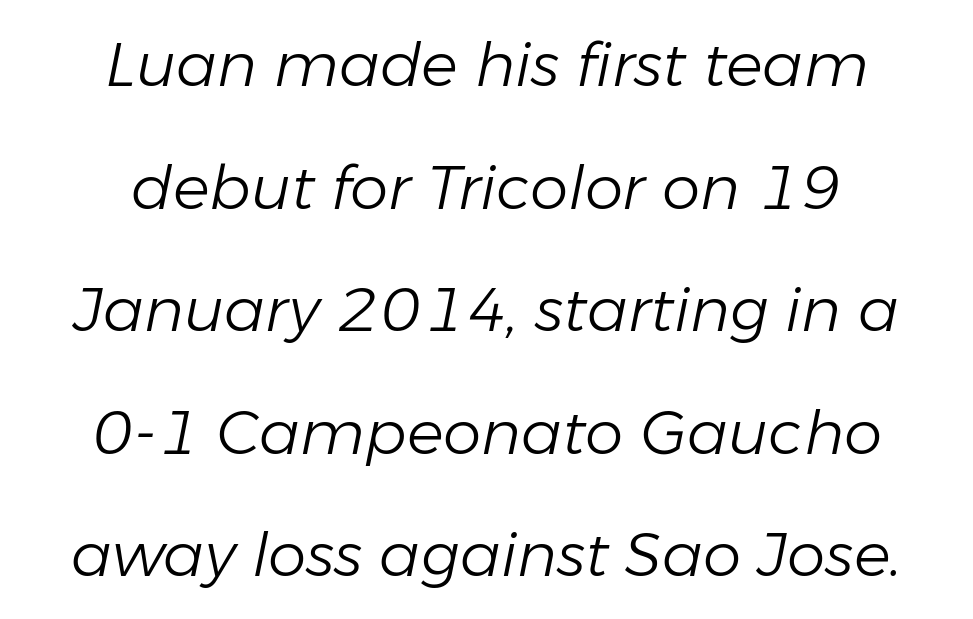
{"italic": "yes", "lean": "right", "slant_degrees": 11, "bold": "no", "weight": "light", "width": "normal", "stroke_contrast": "low", "x_height": "medium", "monospaced": "no", "underline": "no", "align": "center", "line_spacing": "loose", "line_spacing_ratio": 2.01, "letter_spacing": "normal", "letter_spacing_em": 0.0, "glyph_px": 61}
